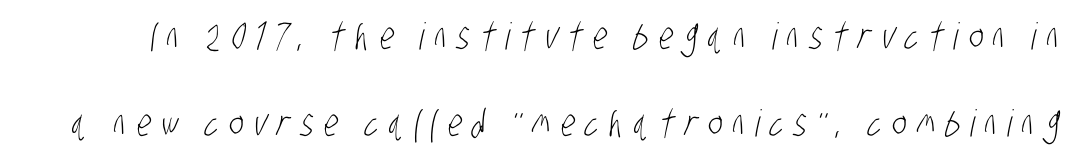
{"serif": "no", "bold": "no", "weight": "light", "width": "condensed", "stroke_contrast": "low", "x_height": "large", "monospaced": "no", "underline": "no", "line_spacing": "loose", "line_spacing_ratio": 2.34, "letter_spacing": "wide", "letter_spacing_em": 0.28, "glyph_px": 37}
